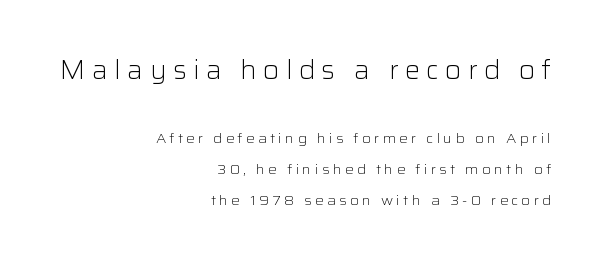
{"italic": "no", "bold": "no", "underline": "no", "align": "right", "line_spacing": "loose", "line_spacing_ratio": 2.21, "letter_spacing": "wide", "letter_spacing_em": 0.24, "larger_block": "first", "size_ratio": 1.86, "glyph_px": 26}
